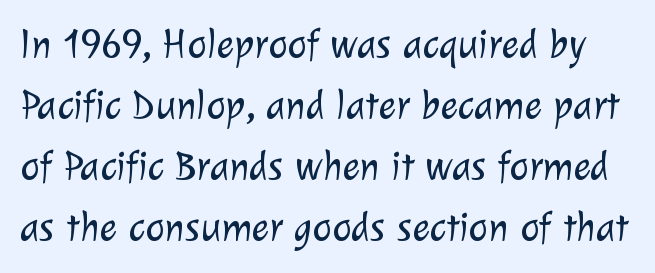
The image shows 41 px light sans-serif type; set normal line spacing (1.49x), normal letter spacing, not underlined; low stroke contrast and a medium x-height.
